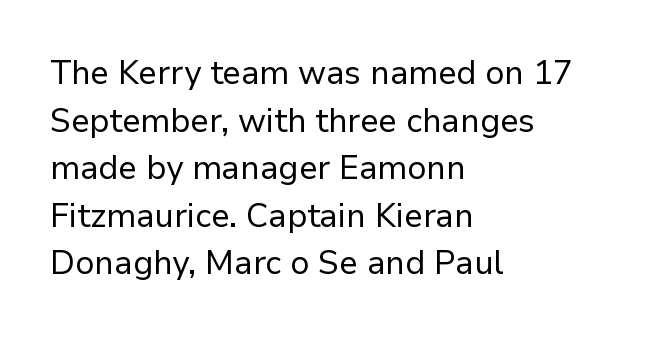
Examine the stroke ends and you'll find no serifs. You could call the tracking neutral — neither tight nor loose. Looks like regular typesetting: each glyph gets only the width it needs. The strokes carry an ordinary text weight at most. The lettering holds an erect, upright posture throughout. In terms of leading, this rendering sits right in the middle.
